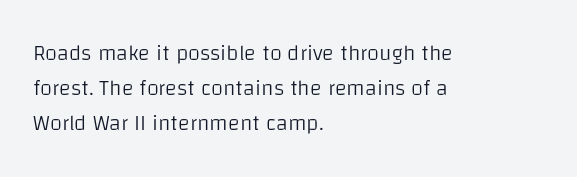
All the whitespace from short lines collects on the right. No extra tracking has been applied to these lines. Characters remain perfectly vertical along every line. The space beneath each line is pristine and unruled. Vertical stems look standard width or narrower in stroke.
